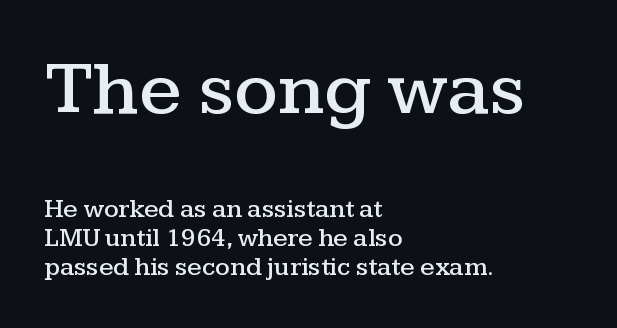
Q: Is the text italic (slanted)? A: No, it is upright.
Q: Is the typeface a serif or a sans-serif typeface? A: Serif.
Q: Is the text underlined? A: No.
Q: How is the paragraph aligned? A: Left-aligned.
Q: Is the spacing between letters normal or unusually wide? A: Normal.
Q: Is the spacing between lines tight, normal or loose? A: Tight.
Q: Which block of text is set in a larger size, the first (top) or the second (bottom)? A: The first (top) one.
Q: Width (condensed, normal, or wide)? A: Wide.
Q: Stroke contrast? A: Medium.
Q: x-height? A: Medium.
Q: Monospaced? A: No.
